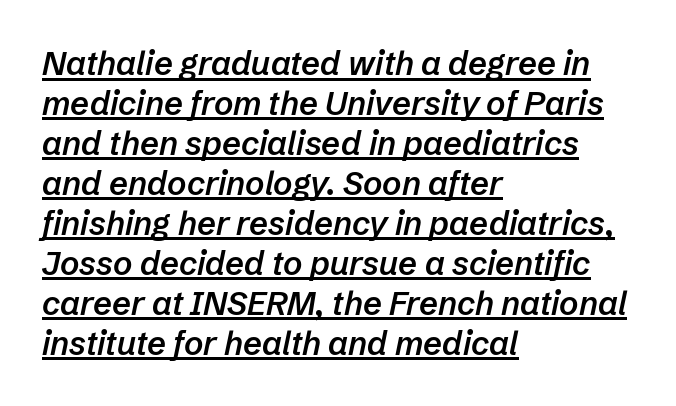
Q: Is the text bold? A: Semi-bold.
Q: Is the text italic (slanted)? A: Yes, it leans right by about 12 degrees.
Q: Is the text underlined? A: Yes.
Q: How is the paragraph aligned? A: Left-aligned.
Q: Is the spacing between letters normal or unusually wide? A: Normal.
Q: Width (condensed, normal, or wide)? A: Normal.
Q: Stroke contrast? A: Low.
Q: x-height? A: Medium.
Q: Monospaced? A: No.
